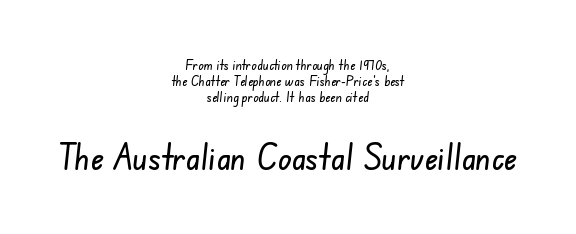
Q: Is the typeface a serif or a sans-serif typeface? A: Sans-serif.
Q: Is the text underlined? A: No.
Q: How is the paragraph aligned? A: Centered.
Q: Is the spacing between letters normal or unusually wide? A: Normal.
Q: Which block of text is set in a larger size, the first (top) or the second (bottom)? A: The second (bottom) one.
Q: Width (condensed, normal, or wide)? A: Condensed.
Q: Stroke contrast? A: Low.
Q: x-height? A: Small.
Q: Monospaced? A: No.
